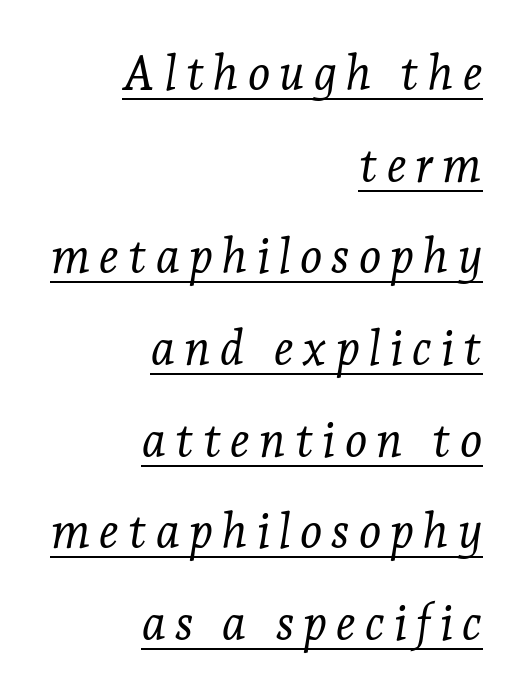
{"serif": "yes", "italic": "yes", "lean": "right", "slant_degrees": 7, "bold": "no", "weight": "light", "width": "normal", "stroke_contrast": "low", "x_height": "medium", "monospaced": "no", "underline": "yes", "align": "right", "line_spacing": "loose", "line_spacing_ratio": 1.91, "glyph_px": 48}
